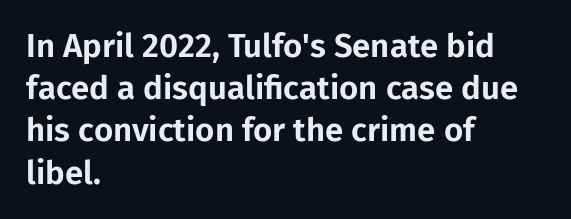
{"serif": "no", "italic": "no", "width": "normal", "stroke_contrast": "low", "x_height": "medium", "monospaced": "no", "underline": "no", "align": "left", "line_spacing": "normal", "line_spacing_ratio": 1.28, "letter_spacing": "normal", "letter_spacing_em": 0.0, "glyph_px": 33}
